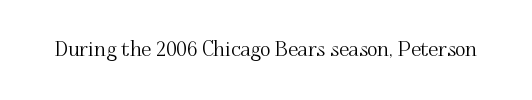
{"italic": "no", "underline": "no", "letter_spacing": "normal", "letter_spacing_em": 0.0, "glyph_px": 20}
